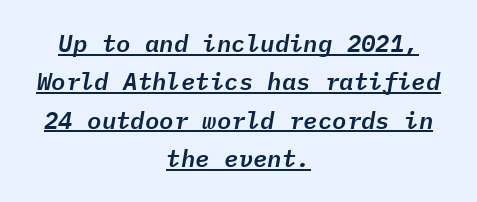
Inter-character spacing is left at the font's built-in metrics. Is there an underline? Yes — a line sits under the letters. Would a proofreader flag this as italicized? Yes. Does the copy run flush right? No — it is centered line by line. Reading down the column, the eye jumps a familiar distance to each next line.
